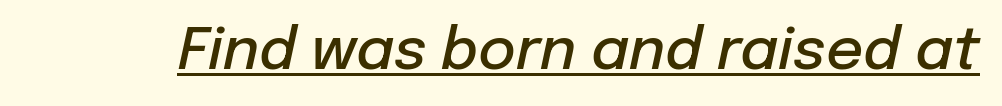
Compared with typical body copy, the letter spacing here is the same. Is this a fixed-width face? No — the glyphs have proportional, varying widths. The font is running at a semibold setting, under full bold. Italic: yes, the glyphs are oblique. Descenders here cross a horizontal rule under the line.
